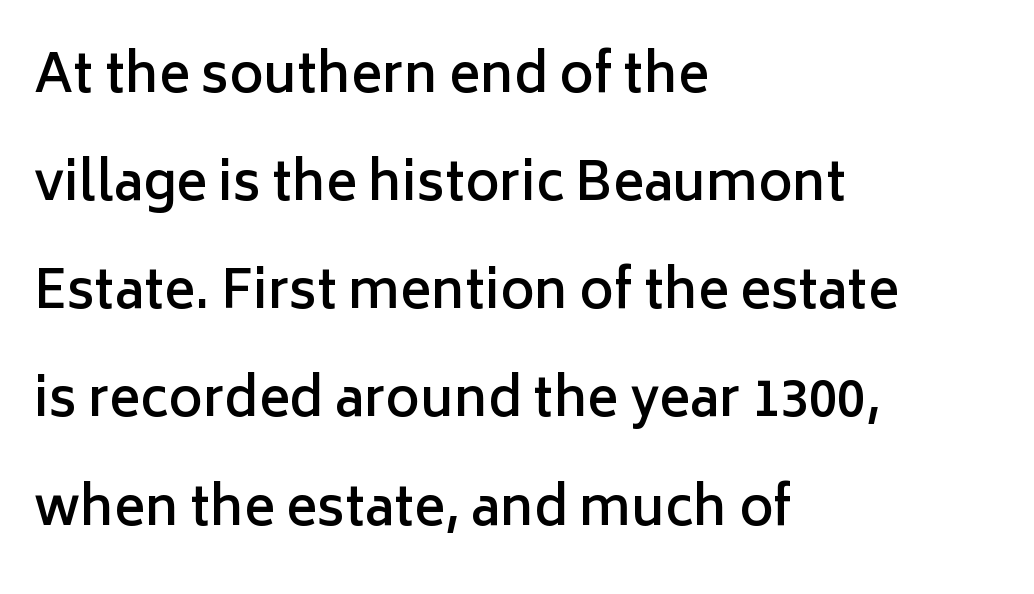
The image shows 52 px semibold sans-serif type, upright; set left-aligned, loose line spacing (2.08x), normal letter spacing, not underlined; low stroke contrast and a medium x-height.
